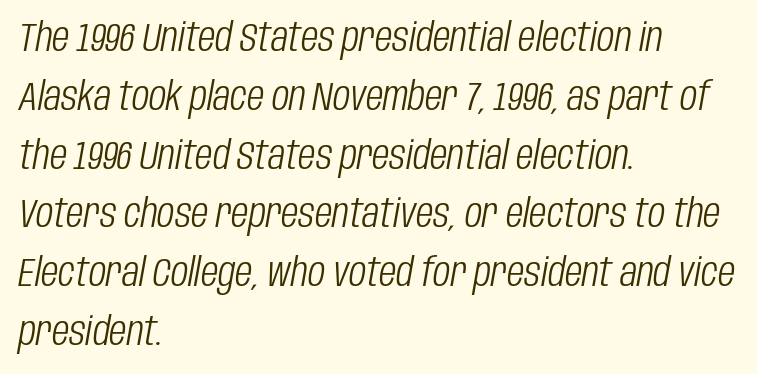
{"italic": "yes", "lean": "right", "slant_degrees": 10, "bold": "no", "weight": "light", "width": "condensed", "stroke_contrast": "low", "x_height": "large", "monospaced": "no", "underline": "no", "align": "left", "line_spacing": "normal", "line_spacing_ratio": 1.47, "letter_spacing": "normal", "letter_spacing_em": 0.0, "glyph_px": 40}
